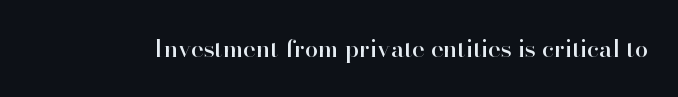
Q: Is the text italic (slanted)? A: No, it is upright.
Q: Is the text underlined? A: No.
Q: Is the spacing between letters normal or unusually wide? A: Normal.
